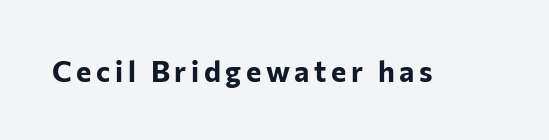
Q: Is the text bold? A: Yes.
Q: Is the text italic (slanted)? A: No, it is upright.
Q: Is the typeface a serif or a sans-serif typeface? A: Sans-serif.
Q: Is the text underlined? A: No.
Q: Width (condensed, normal, or wide)? A: Normal.
Q: Stroke contrast? A: Low.
Q: x-height? A: Medium.
Q: Monospaced? A: No.
